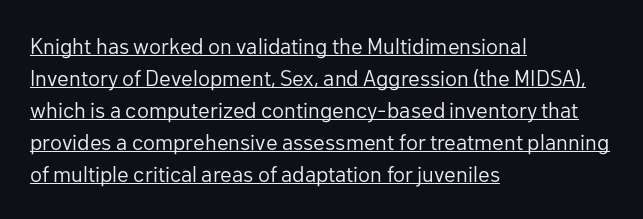
The image shows 22 px text type, upright; set left-aligned, normal line spacing (1.46x), normal letter spacing, underlined.
